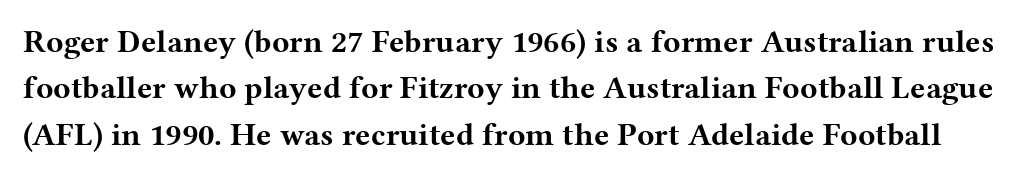
Students, observe: this is what conventionally led text looks like. In terms of letterspacing, this is plain default setting. Tall strokes in this sample are plumb rather than angled. Students, this is bold: see how much ink each stroke carries.
